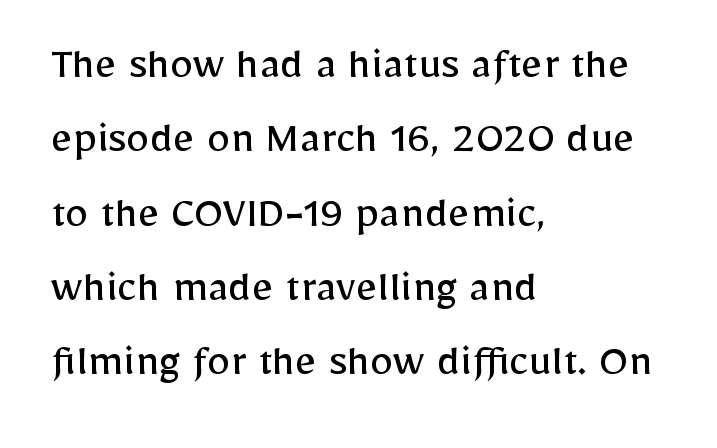
{"serif": "no", "italic": "no", "bold": "no", "weight": "regular", "width": "normal", "stroke_contrast": "low", "x_height": "medium", "monospaced": "no", "underline": "no", "align": "left", "line_spacing": "normal", "line_spacing_ratio": 1.58, "letter_spacing": "normal", "letter_spacing_em": 0.0, "glyph_px": 47}
